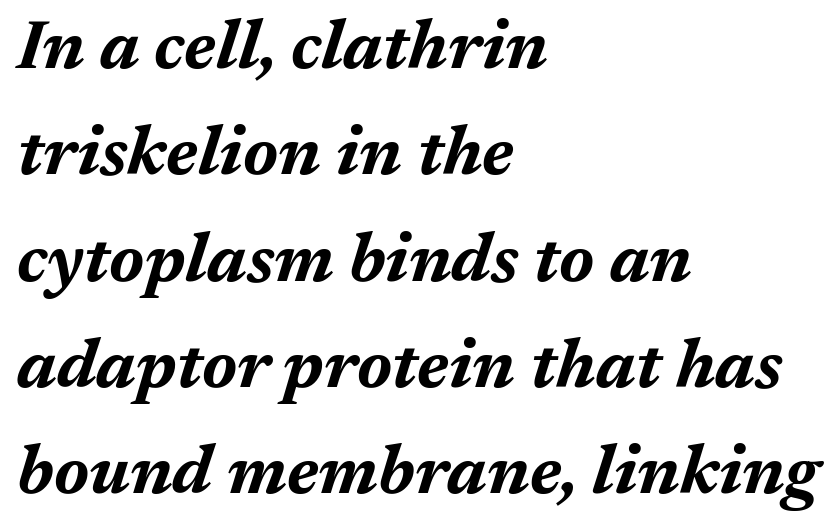
Q: Is the text bold? A: Yes.
Q: Is the text italic (slanted)? A: Yes, it leans right by about 17 degrees.
Q: Is the text underlined? A: No.
Q: How is the paragraph aligned? A: Left-aligned.
Q: Is the spacing between letters normal or unusually wide? A: Normal.
Q: Is the spacing between lines tight, normal or loose? A: Normal.
Q: Width (condensed, normal, or wide)? A: Normal.
Q: Stroke contrast? A: Medium.
Q: x-height? A: Medium.
Q: Monospaced? A: No.
